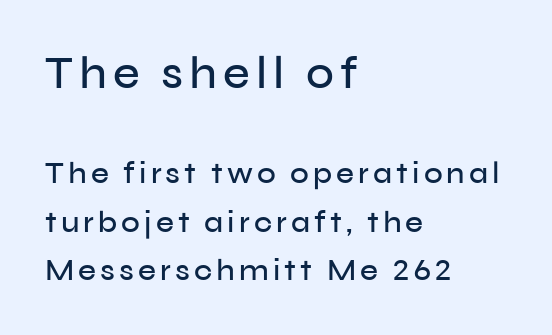
Q: Is the text italic (slanted)? A: No, it is upright.
Q: Is the typeface a serif or a sans-serif typeface? A: Sans-serif.
Q: Is the text underlined? A: No.
Q: How is the paragraph aligned? A: Left-aligned.
Q: Is the spacing between lines tight, normal or loose? A: Normal.
Q: Which block of text is set in a larger size, the first (top) or the second (bottom)? A: The first (top) one.
Q: Width (condensed, normal, or wide)? A: Normal.
Q: Stroke contrast? A: Low.
Q: x-height? A: Medium.
Q: Monospaced? A: No.
